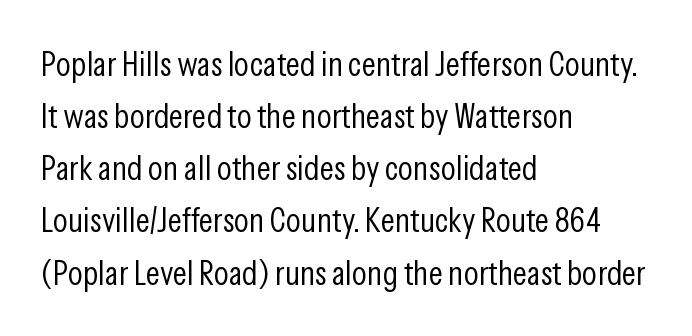
The image shows 35 px light, condensed sans-serif type, upright; set left-aligned, normal line spacing (1.49x), normal letter spacing, not underlined; low stroke contrast and a medium x-height.
